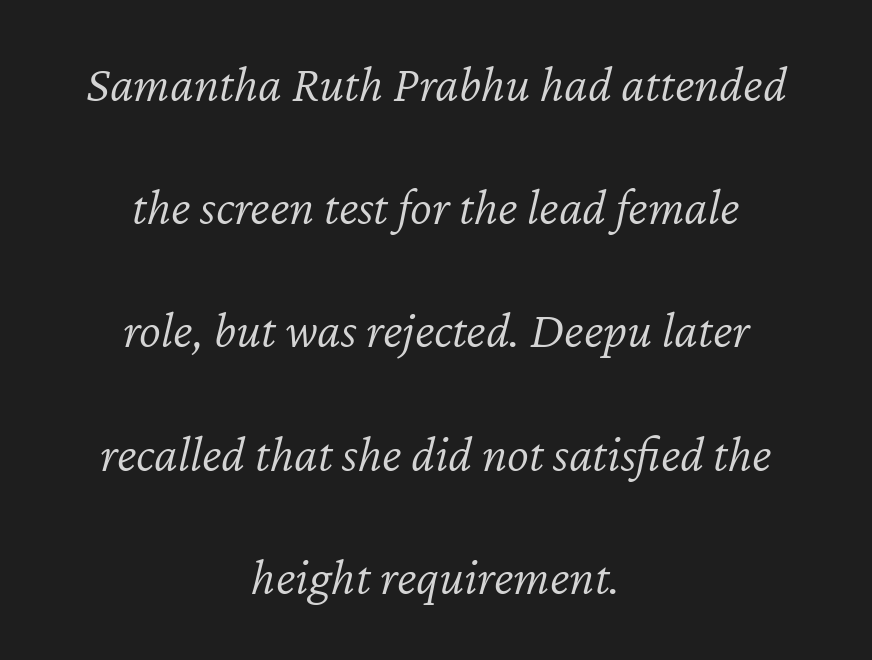
{"italic": "yes", "lean": "right", "slant_degrees": 12, "bold": "no", "weight": "light", "width": "normal", "stroke_contrast": "low", "x_height": "medium", "monospaced": "no", "underline": "no", "align": "center", "line_spacing": "loose", "line_spacing_ratio": 2.37, "letter_spacing": "normal", "letter_spacing_em": 0.0, "glyph_px": 52}
